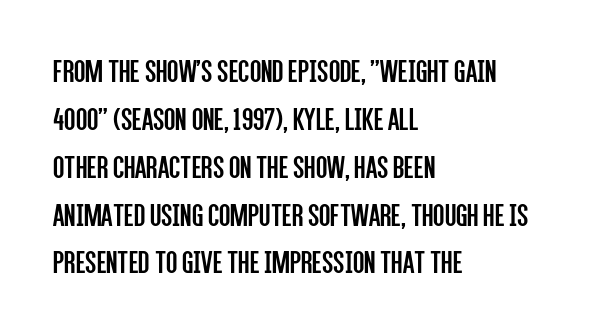
A student would call this left alignment; a typographer would say flush left, rag right. Students, observe: this is what conventionally led text looks like. Just letters on the line, the space beneath them empty. Default kerning and tracking; the words read as compact shapes. The rendering shows plain stroke endings on the letterforms — a sans-serif design.
